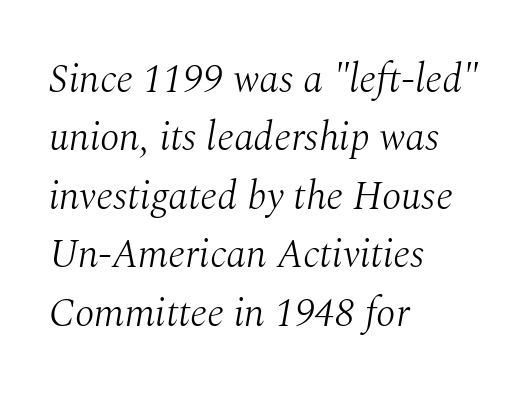
The image shows 40 px light serif type, italic (leaning right); set left-aligned, normal line spacing (1.46x), normal letter spacing, not underlined; medium stroke contrast and a medium x-height.
